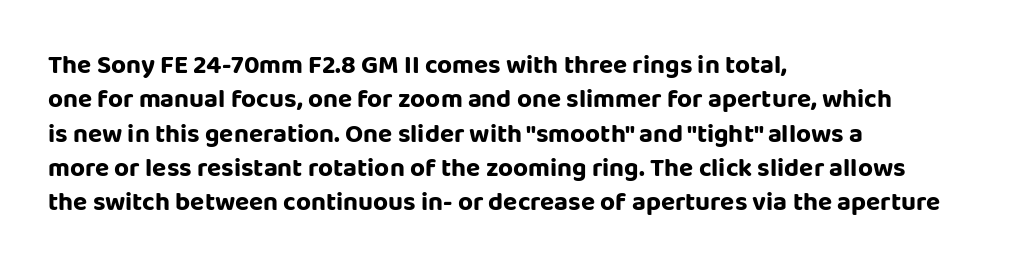
The image shows 26 px text type, upright; set left-aligned, normal line spacing (1.32x), normal letter spacing, not underlined.
